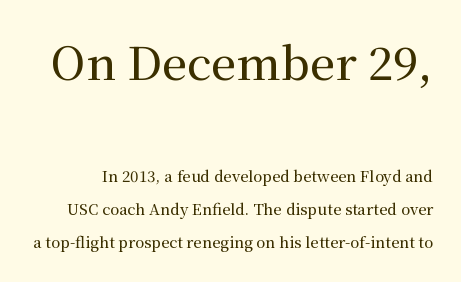
Q: Is the text italic (slanted)? A: No, it is upright.
Q: Is the typeface a serif or a sans-serif typeface? A: Serif.
Q: Is the text underlined? A: No.
Q: Is the spacing between letters normal or unusually wide? A: Normal.
Q: Is the spacing between lines tight, normal or loose? A: Loose.
Q: Which block of text is set in a larger size, the first (top) or the second (bottom)? A: The first (top) one.
Q: Width (condensed, normal, or wide)? A: Normal.
Q: Stroke contrast? A: Medium.
Q: x-height? A: Medium.
Q: Monospaced? A: No.
